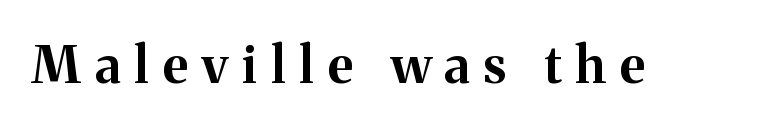
The type family on display is of the serif kind. The rendering uses natural spacing where letterforms have individual widths. You could only call the tracking loose — the letters float apart. Set as a true bold cut, around the 700 mark. Italic: no, the glyphs are upright roman.
